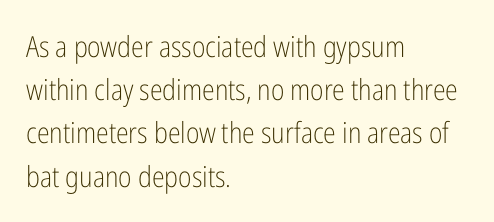
The image shows 29 px light, condensed sans-serif type, upright; set left-aligned, normal line spacing (1.49x), normal letter spacing, not underlined; low stroke contrast and a medium x-height.
